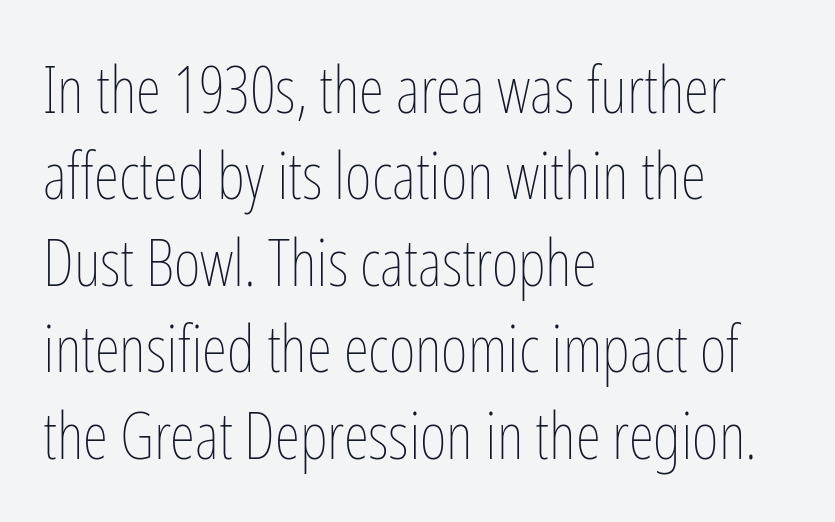
The image shows 65 px thin, condensed type, upright; set left-aligned, normal line spacing (1.33x), normal letter spacing, not underlined; low stroke contrast and a medium x-height.
